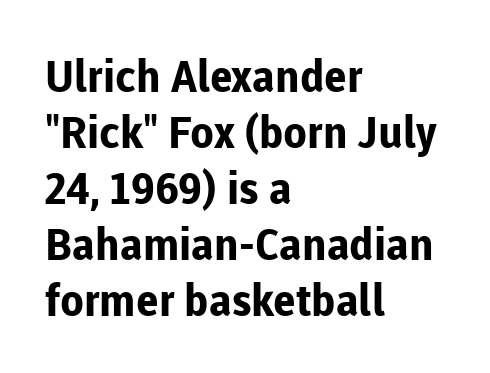
This rendering uses left alignment, leaving the right contour irregular. Normally led — the rows are evenly, conventionally spaced. Default kerning and tracking; the words read as compact shapes. The typography opts for an upright posture over an oblique one.
